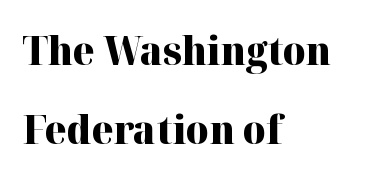
{"serif": "yes", "italic": "no", "bold": "yes", "weight": "heavy", "width": "normal", "stroke_contrast": "high", "x_height": "medium", "monospaced": "no", "underline": "no", "align": "left", "line_spacing": "loose", "line_spacing_ratio": 2.03, "letter_spacing": "normal", "letter_spacing_em": 0.0, "glyph_px": 39}
